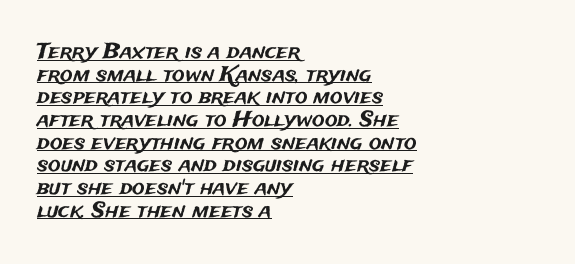
{"underline": "yes", "align": "left", "line_spacing": "tight", "line_spacing_ratio": 1.08, "letter_spacing": "normal", "letter_spacing_em": 0.0, "glyph_px": 21}
